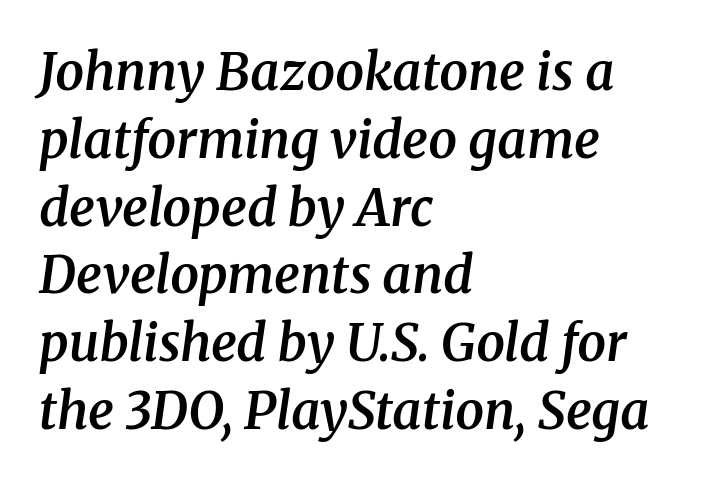
Q: Is the text bold? A: Semi-bold.
Q: Is the text italic (slanted)? A: Yes, it leans right by about 8 degrees.
Q: Is the typeface a serif or a sans-serif typeface? A: Serif.
Q: Is the text underlined? A: No.
Q: How is the paragraph aligned? A: Left-aligned.
Q: Is the spacing between letters normal or unusually wide? A: Normal.
Q: Is the spacing between lines tight, normal or loose? A: Normal.
Q: Width (condensed, normal, or wide)? A: Normal.
Q: Stroke contrast? A: Medium.
Q: x-height? A: Medium.
Q: Monospaced? A: No.
